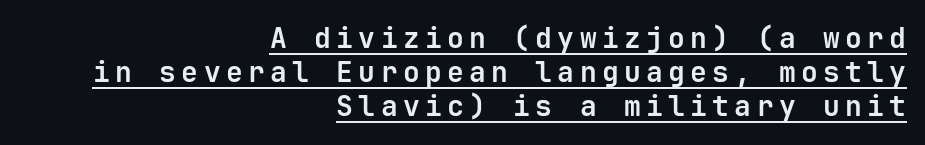
Horizontal alignment here is rightward, an uncommon choice for prose. Every character sits straight up, as roman type does. A typographer would call this underscored text. The font family rendered here belongs to the sans-serif group. The letters are bold, with thick, heavy strokes.
